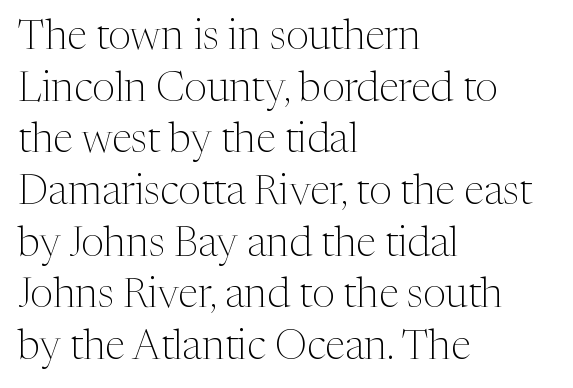
The image shows 41 px light serif type, upright; set left-aligned, normal line spacing (1.26x), normal letter spacing, not underlined; medium stroke contrast and a medium x-height.
